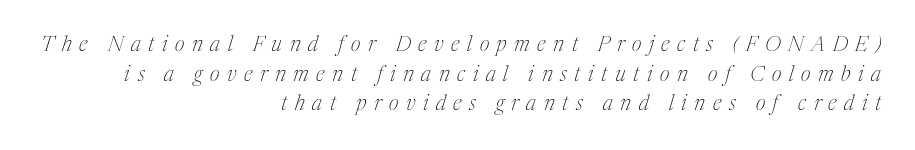
A quiet, ordinary-to-light weight characterises the typeface. How are the letters spaced? Widely, with obvious added tracking. A flush-right, rag-left setting is used for this passage. One glance says typical: line gaps are just what's usual. Observe the lean: these are italic letterforms. The gap between lines stays unmarked.
